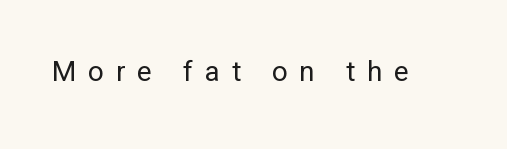
The image shows 28 px regular-weight sans-serif type, upright; set unusually wide letter spacing (+0.42 em), not underlined; low stroke contrast and a medium x-height.
